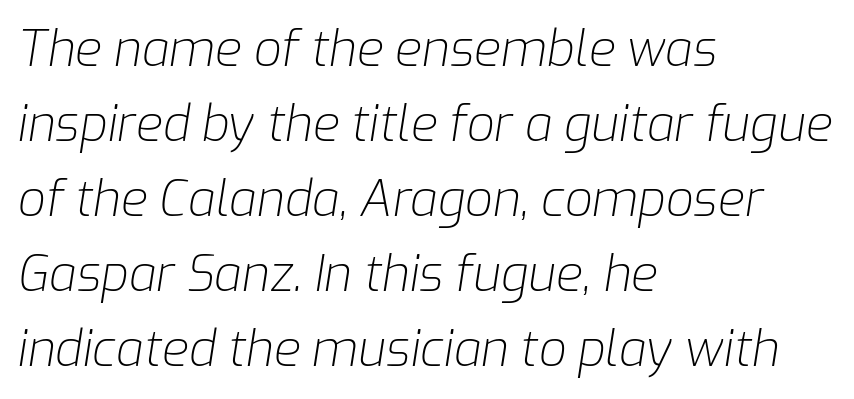
{"italic": "yes", "lean": "right", "slant_degrees": 9, "bold": "no", "weight": "light", "width": "normal", "stroke_contrast": "low", "x_height": "medium", "monospaced": "no", "underline": "no", "align": "left", "line_spacing": "normal", "line_spacing_ratio": 1.53, "letter_spacing": "normal", "letter_spacing_em": 0.0, "glyph_px": 49}
